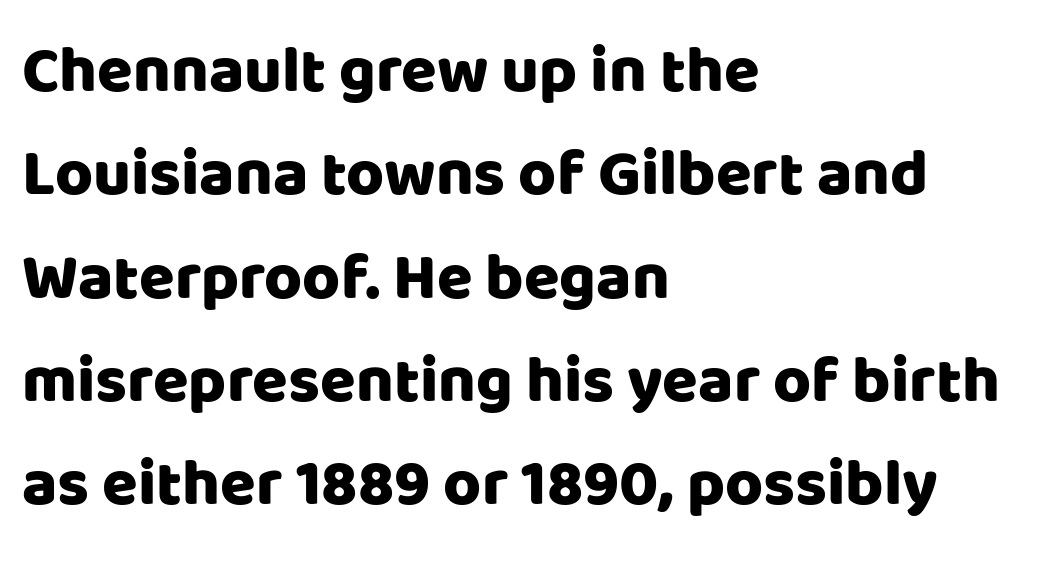
Note: no serifs on the glyphs. Proportional: the letters do not fall into vertical columns. The specimen omits any rule beneath the text block's lines. Does extra space separate the letters? No, they use regular spacing. The passage shown stacks its lines at a standard gap. The typography opts for an upright posture over an oblique one.
